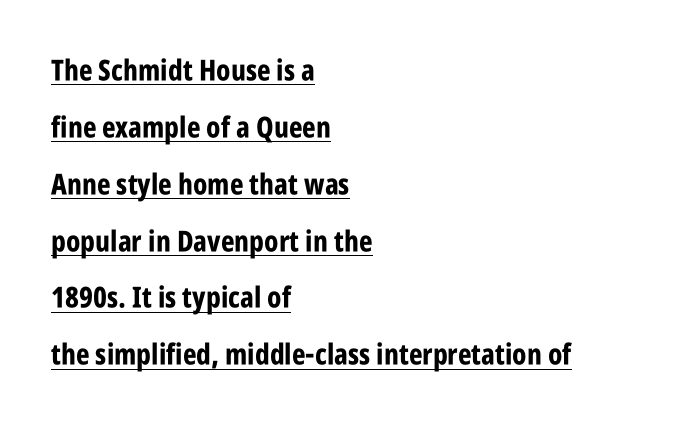
Q: Is the text bold? A: Yes.
Q: Is the text italic (slanted)? A: No, it is upright.
Q: Is the typeface a serif or a sans-serif typeface? A: Sans-serif.
Q: Is the text underlined? A: Yes.
Q: How is the paragraph aligned? A: Left-aligned.
Q: Is the spacing between letters normal or unusually wide? A: Normal.
Q: Is the spacing between lines tight, normal or loose? A: Loose.
Q: Width (condensed, normal, or wide)? A: Condensed.
Q: Stroke contrast? A: Low.
Q: x-height? A: Large.
Q: Monospaced? A: No.
